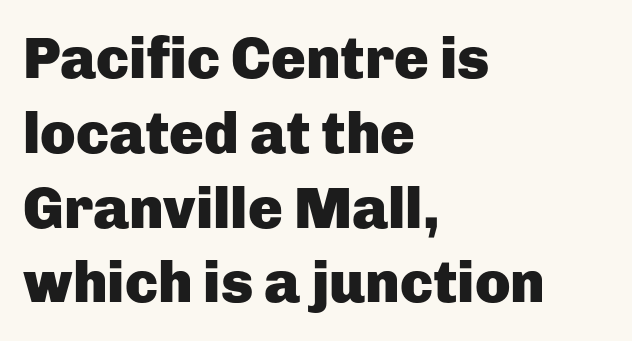
Q: Is the text bold? A: Yes.
Q: Is the text italic (slanted)? A: No, it is upright.
Q: Is the typeface a serif or a sans-serif typeface? A: Sans-serif.
Q: Is the text underlined? A: No.
Q: How is the paragraph aligned? A: Left-aligned.
Q: Is the spacing between letters normal or unusually wide? A: Normal.
Q: Is the spacing between lines tight, normal or loose? A: Normal.
Q: Width (condensed, normal, or wide)? A: Normal.
Q: Stroke contrast? A: Low.
Q: x-height? A: Medium.
Q: Monospaced? A: No.
